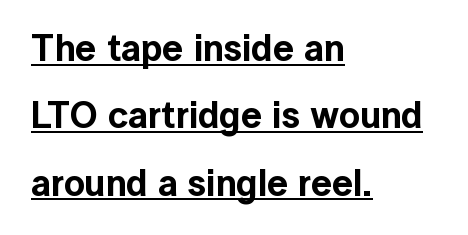
The image shows 37 px sans-serif type, upright; set left-aligned, line spacing 1.82x, normal letter spacing, underlined; a medium x-height.
